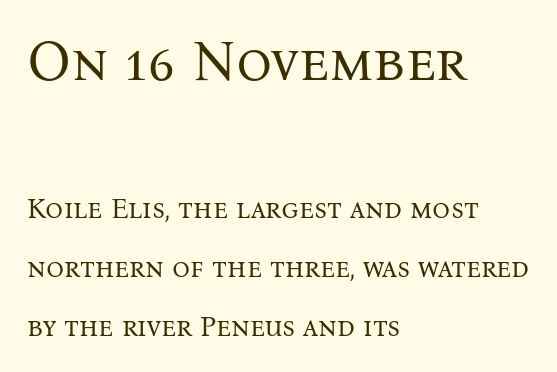
The image shows 56 px regular-weight serif type, upright; set left-aligned, loose line spacing (2.12x), normal letter spacing, not underlined; the first (top) block is 2.0x larger; medium stroke contrast and a medium x-height.
